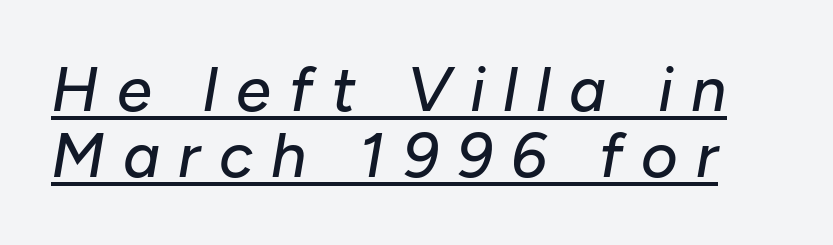
Q: Is the text italic (slanted)? A: Yes, it leans right by about 10 degrees.
Q: Is the text underlined? A: Yes.
Q: Is the spacing between letters normal or unusually wide? A: Unusually wide.
Q: Is the spacing between lines tight, normal or loose? A: Tight.
Q: Width (condensed, normal, or wide)? A: Normal.
Q: Stroke contrast? A: Low.
Q: x-height? A: Medium.
Q: Monospaced? A: No.
